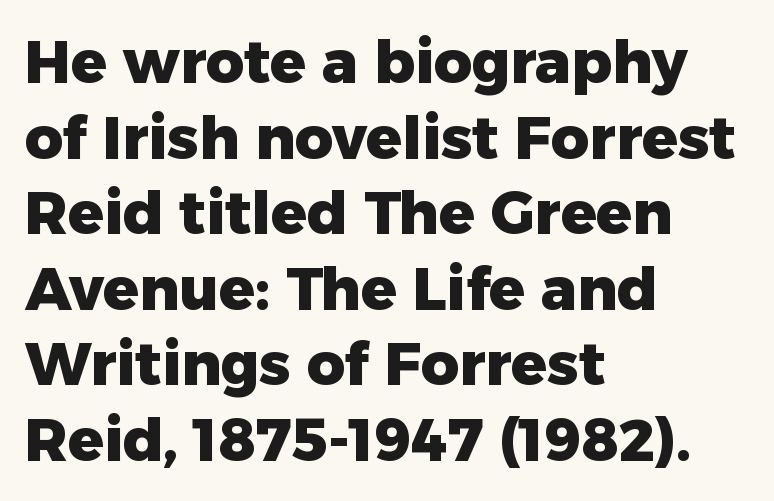
Q: Is the text bold? A: Yes.
Q: Is the text italic (slanted)? A: No, it is upright.
Q: Is the typeface a serif or a sans-serif typeface? A: Sans-serif.
Q: Is the text underlined? A: No.
Q: How is the paragraph aligned? A: Left-aligned.
Q: Is the spacing between letters normal or unusually wide? A: Normal.
Q: Is the spacing between lines tight, normal or loose? A: Normal.
Q: Width (condensed, normal, or wide)? A: Normal.
Q: Stroke contrast? A: Low.
Q: x-height? A: Medium.
Q: Monospaced? A: No.
